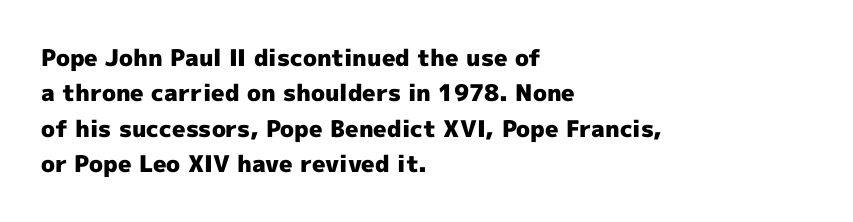
Q: Is the text bold? A: Yes.
Q: Is the text italic (slanted)? A: No, it is upright.
Q: Is the text underlined? A: No.
Q: How is the paragraph aligned? A: Left-aligned.
Q: Is the spacing between letters normal or unusually wide? A: Normal.
Q: Is the spacing between lines tight, normal or loose? A: Normal.
